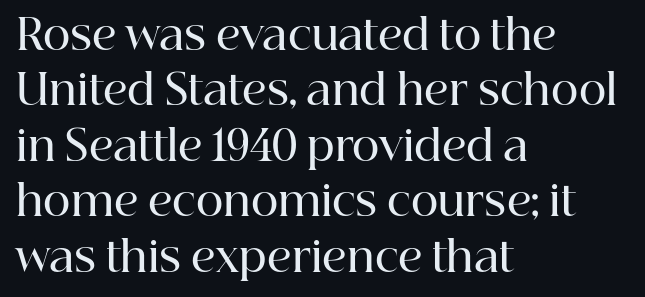
Q: Is the text bold? A: Semi-bold.
Q: Is the text italic (slanted)? A: No, it is upright.
Q: Is the typeface a serif or a sans-serif typeface? A: Serif.
Q: Is the text underlined? A: No.
Q: How is the paragraph aligned? A: Left-aligned.
Q: Is the spacing between letters normal or unusually wide? A: Normal.
Q: Is the spacing between lines tight, normal or loose? A: Normal.
Q: Width (condensed, normal, or wide)? A: Normal.
Q: Stroke contrast? A: High.
Q: x-height? A: Medium.
Q: Monospaced? A: No.
